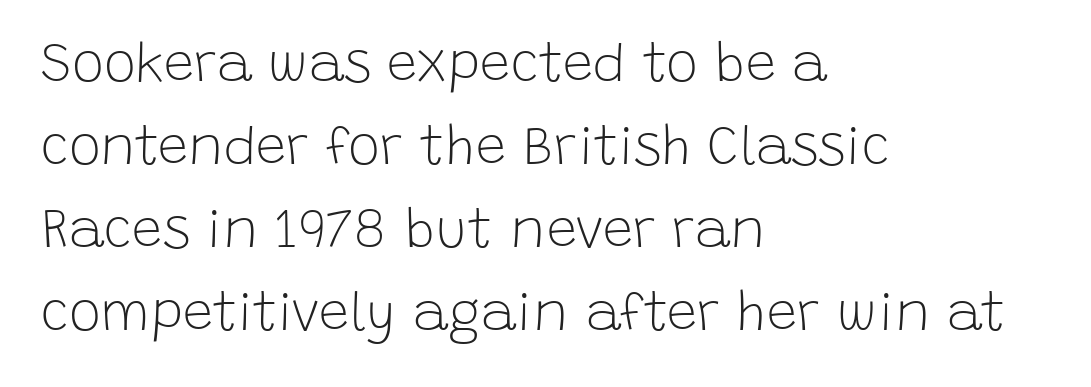
The image shows 54 px light sans-serif type, upright; set left-aligned, normal line spacing (1.54x), normal letter spacing, not underlined; low stroke contrast and a large x-height.
